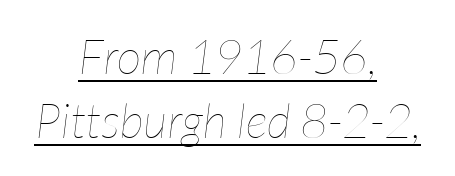
The image shows 48 px thin, condensed type, italic (leaning right); set centered, normal line spacing (1.34x), normal letter spacing, underlined; low stroke contrast and a medium x-height.
